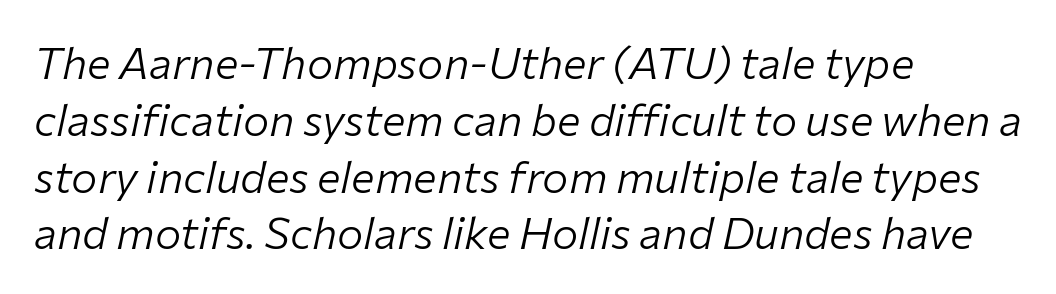
Q: Is the text bold? A: No.
Q: Is the text italic (slanted)? A: Yes, it leans right by about 12 degrees.
Q: Is the text underlined? A: No.
Q: How is the paragraph aligned? A: Left-aligned.
Q: Is the spacing between letters normal or unusually wide? A: Normal.
Q: Is the spacing between lines tight, normal or loose? A: Normal.
Q: Width (condensed, normal, or wide)? A: Normal.
Q: Stroke contrast? A: Low.
Q: x-height? A: Medium.
Q: Monospaced? A: No.
